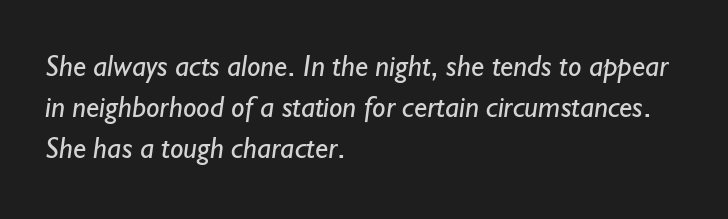
Q: Is the text bold? A: No.
Q: Is the typeface a serif or a sans-serif typeface? A: Sans-serif.
Q: Is the text underlined? A: No.
Q: How is the paragraph aligned? A: Left-aligned.
Q: Is the spacing between letters normal or unusually wide? A: Normal.
Q: Is the spacing between lines tight, normal or loose? A: Normal.
Q: Width (condensed, normal, or wide)? A: Normal.
Q: Stroke contrast? A: Low.
Q: x-height? A: Small.
Q: Monospaced? A: No.
